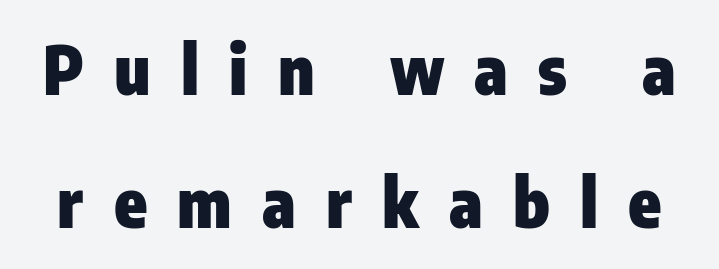
Each row of text sits above clean, open space. A typesetter would call this leading open, well beyond the default. The letters are bold, with thick, heavy strokes. Observe the wide spacing: letters keep a clear distance from each other. This rendering employs a face without finishing strokes, i.e., a sans-serif.
